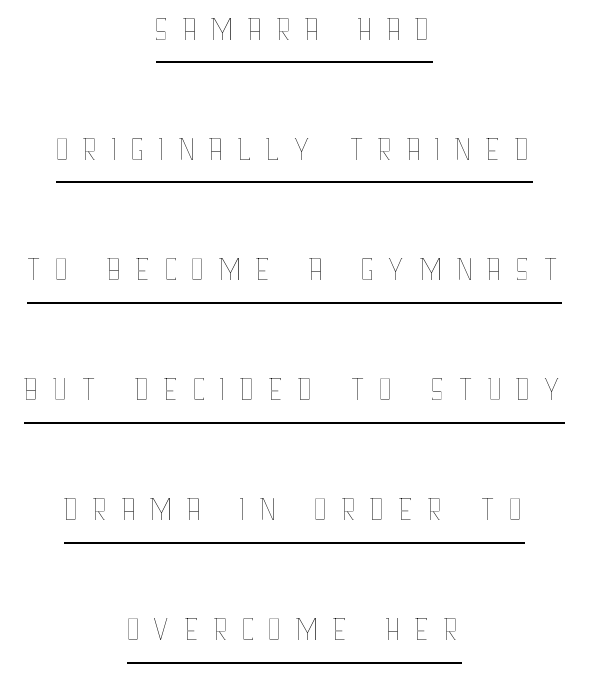
Style check: upright. The letters are spread apart with noticeably loose tracking. These lines are rendered in a variable-pitch font. Which margin do the lines hug? Neither — every line sits in the middle. No letter is thick-stroked: the sample isn't bold.
